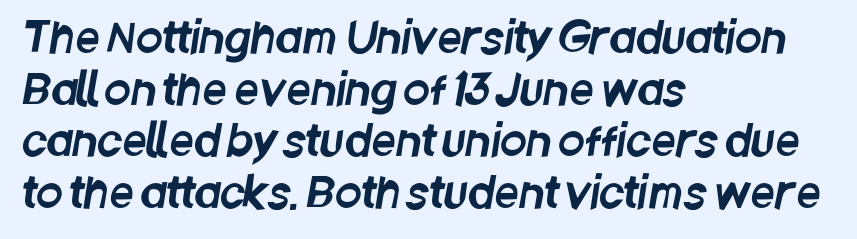
Q: Is the typeface a serif or a sans-serif typeface? A: Sans-serif.
Q: Is the text underlined? A: No.
Q: How is the paragraph aligned? A: Left-aligned.
Q: Is the spacing between letters normal or unusually wide? A: Normal.
Q: Width (condensed, normal, or wide)? A: Condensed.
Q: Stroke contrast? A: Low.
Q: x-height? A: Large.
Q: Monospaced? A: No.
